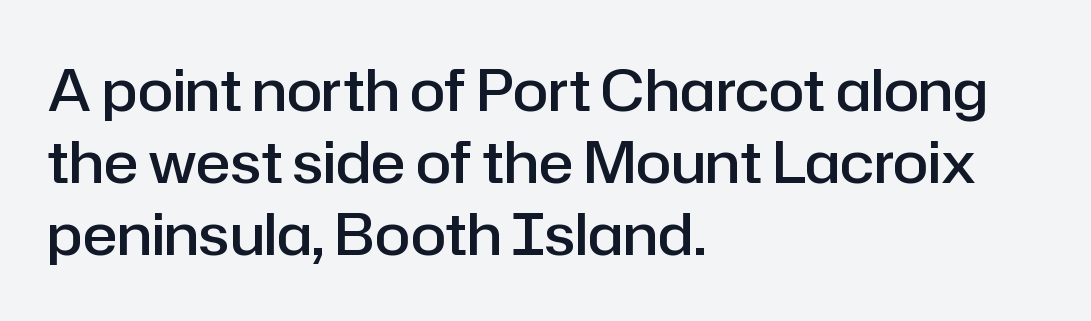
A clean baseline with only descenders dipping below it. No extra tracking has been applied to these lines. Think of a printed novel: that variable character pitch is what you see here. The rendering uses a semibold face; strokes are thickened but not to full bold. Regarding serifs, this sample does without them.
